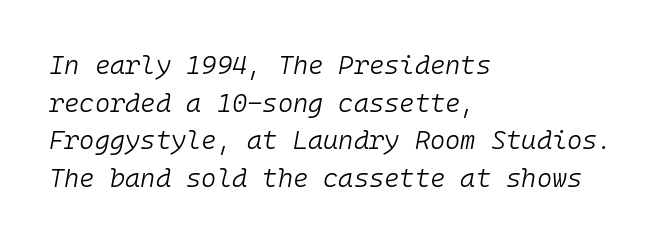
The image shows 26 px text type, italic (leaning right); set left-aligned, normal line spacing (1.45x), normal letter spacing, not underlined.
